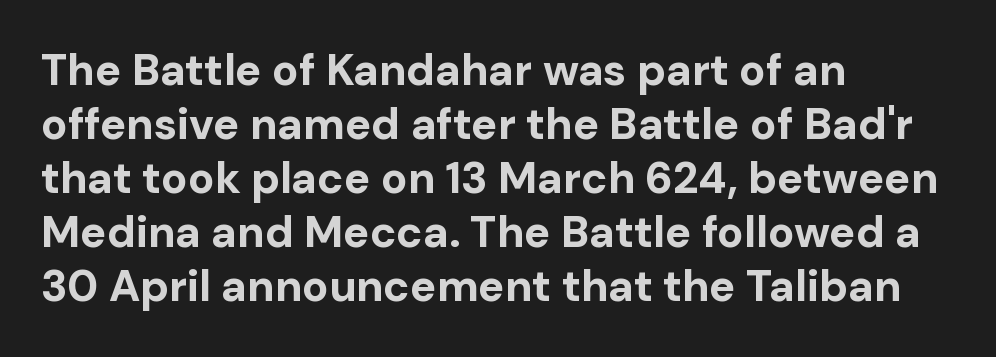
Standard letterfit; no display-style spreading of the glyphs. The typesetter chose a ragged-right arrangement here. Character widths vary here, with narrow letters taking less room than wide ones. Nope, no serifs anywhere on these letters. Strong, thick strokes mark this as bold type.
